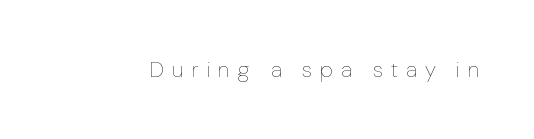
These lines have a slow, spaced-out rhythm from letter to letter. The passage shown is not underscored anywhere. A roman cut, with each character standing at attention. The face looks like a standard text weight, possibly lighter.
